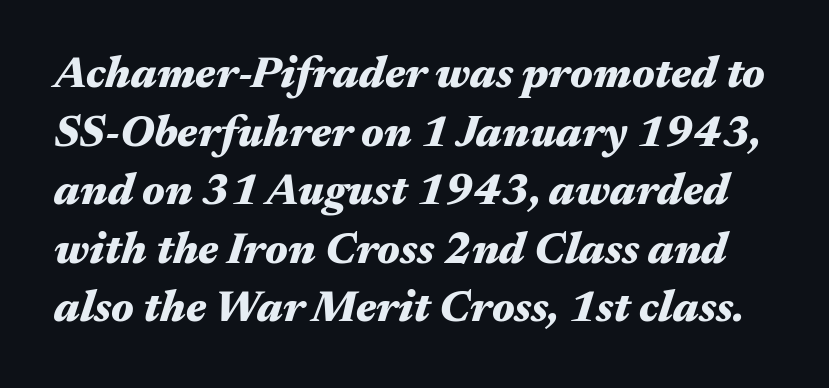
{"italic": "yes", "lean": "right", "slant_degrees": 17, "bold": "yes", "weight": "heavy", "width": "wide", "stroke_contrast": "medium", "x_height": "medium", "monospaced": "no", "underline": "no", "line_spacing": "normal", "line_spacing_ratio": 1.33, "letter_spacing": "normal", "letter_spacing_em": 0.0, "glyph_px": 44}
